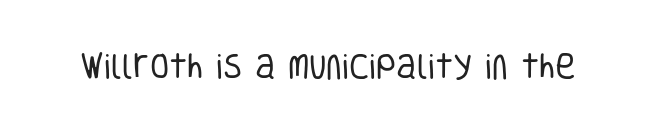
{"serif": "no", "italic": "no", "bold": "no", "weight": "regular", "width": "condensed", "stroke_contrast": "low", "x_height": "large", "monospaced": "no", "underline": "no", "letter_spacing": "normal", "letter_spacing_em": 0.0, "glyph_px": 28}
